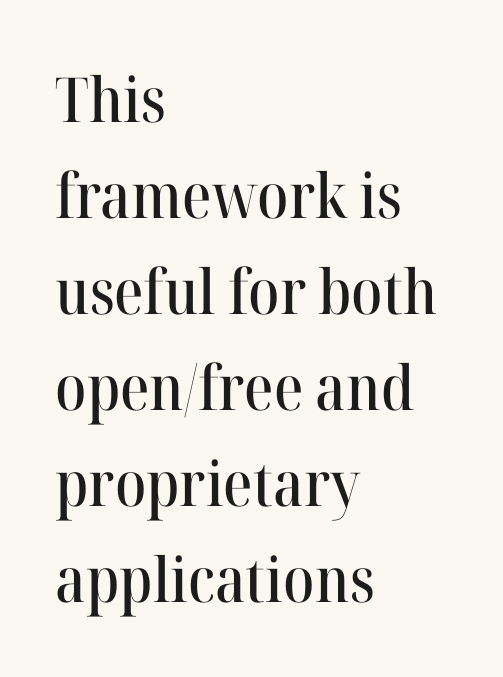
Q: Is the text italic (slanted)? A: No, it is upright.
Q: Is the typeface a serif or a sans-serif typeface? A: Serif.
Q: Is the text underlined? A: No.
Q: How is the paragraph aligned? A: Left-aligned.
Q: Is the spacing between letters normal or unusually wide? A: Normal.
Q: Is the spacing between lines tight, normal or loose? A: Normal.
Q: Width (condensed, normal, or wide)? A: Normal.
Q: Stroke contrast? A: High.
Q: x-height? A: Medium.
Q: Monospaced? A: No.
